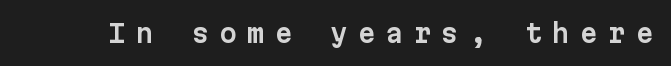
Posture: upright roman. Beneath every word, the page is bare. Someone cranked the tracking dial way up on this one.
